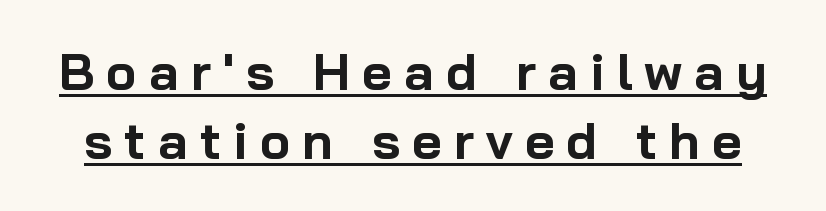
The image shows 51 px bold sans-serif type, upright; set normal line spacing (1.35x), unusually wide letter spacing (+0.24 em), underlined; low stroke contrast and a medium x-height.
